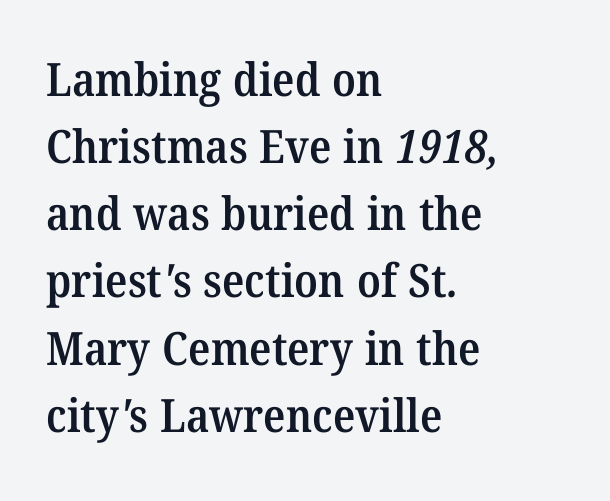
{"serif": "yes", "bold": "semi", "weight": "semibold", "width": "normal", "stroke_contrast": "medium", "x_height": "medium", "monospaced": "no", "underline": "no", "align": "left", "line_spacing": "normal", "line_spacing_ratio": 1.46, "letter_spacing": "normal", "letter_spacing_em": 0.0, "glyph_px": 46}
